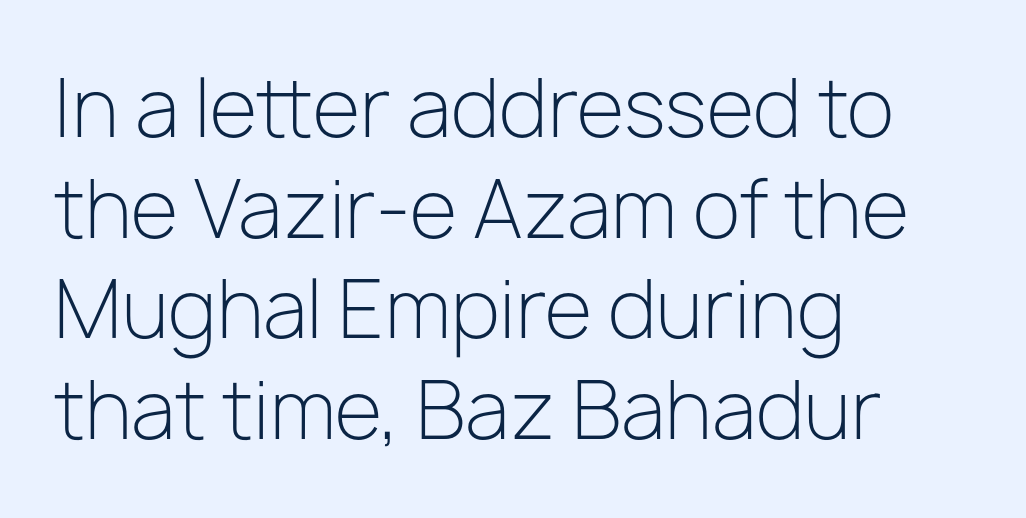
Here the designer chose a conventional face with non-uniform glyph widths. Letterform terminals end flat and unadorned throughout the passage. Is the letter spacing exaggerated? No — it looks like the ordinary default. Designer's note — italics off, roman on. Leading: standard.
